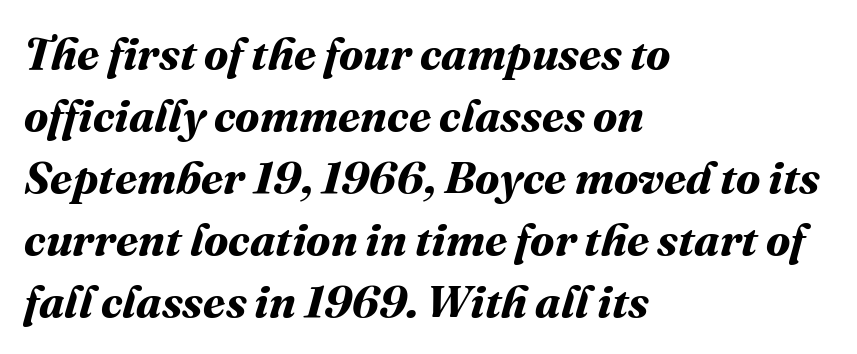
Honestly, the row spacing looks completely unremarkable. Character widths vary here, with narrow letters taking less room than wide ones. No word sits above an underline. The compositor pushed each line to the left boundary.
